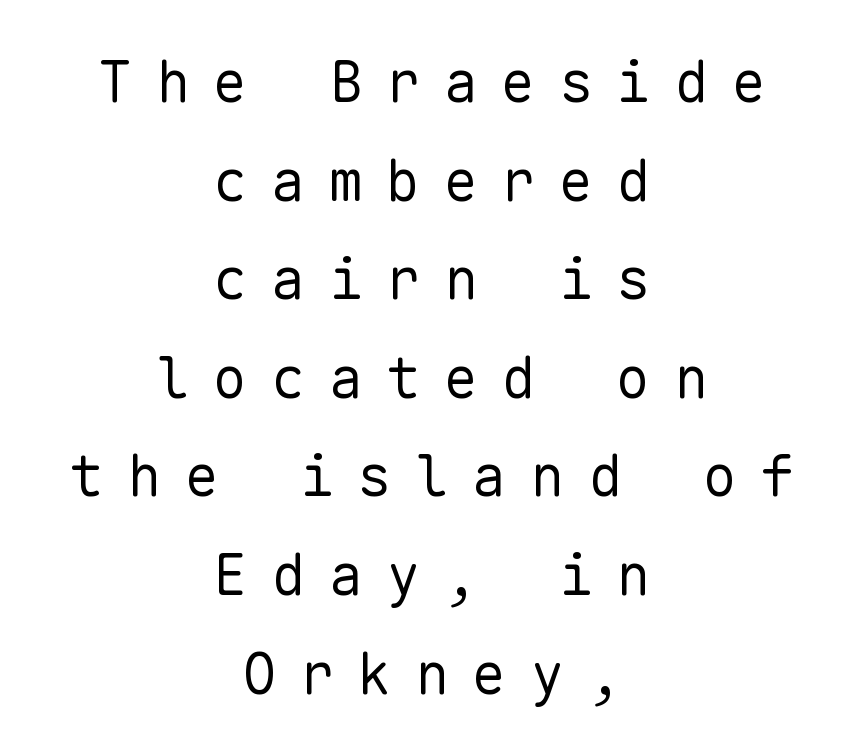
Q: Is the text bold? A: No.
Q: Is the text italic (slanted)? A: No, it is upright.
Q: Is the typeface a serif or a sans-serif typeface? A: Sans-serif.
Q: Is the text underlined? A: No.
Q: How is the paragraph aligned? A: Centered.
Q: Is the spacing between letters normal or unusually wide? A: Unusually wide.
Q: Width (condensed, normal, or wide)? A: Normal.
Q: Stroke contrast? A: Low.
Q: x-height? A: Medium.
Q: Monospaced? A: Yes.
